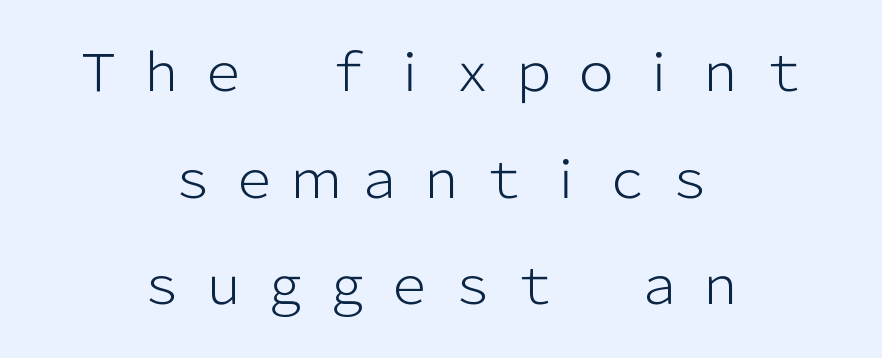
Each letter keeps its own natural width here, so spacing adapts to shape. Notice how the passage keeps no hard edge, just a central spine. Line spacing here is loose. The lettering holds an erect, upright posture throughout.
